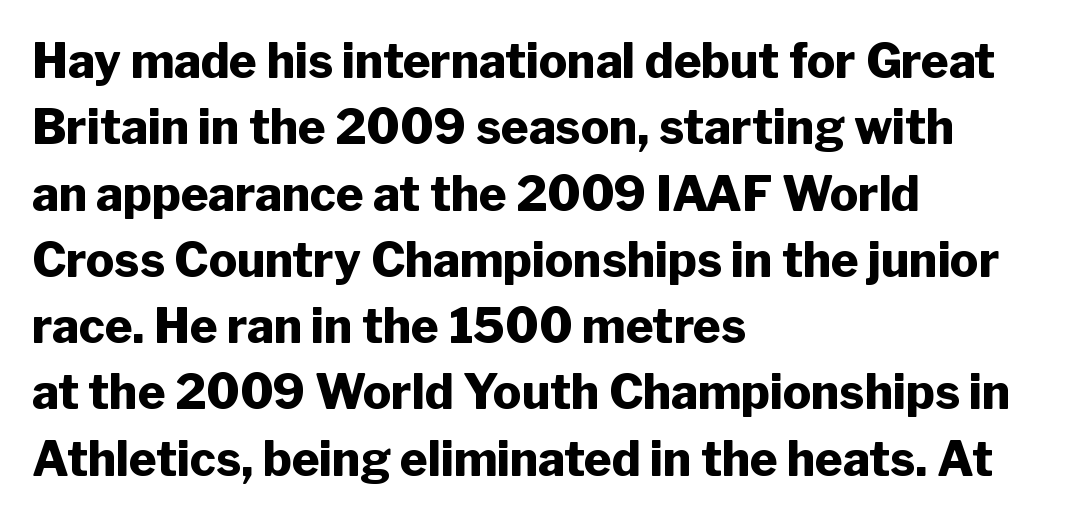
Q: Is the text bold? A: Yes.
Q: Is the text italic (slanted)? A: No, it is upright.
Q: Is the typeface a serif or a sans-serif typeface? A: Sans-serif.
Q: Is the text underlined? A: No.
Q: How is the paragraph aligned? A: Left-aligned.
Q: Is the spacing between letters normal or unusually wide? A: Normal.
Q: Is the spacing between lines tight, normal or loose? A: Normal.
Q: Width (condensed, normal, or wide)? A: Normal.
Q: Stroke contrast? A: Low.
Q: x-height? A: Medium.
Q: Monospaced? A: No.
